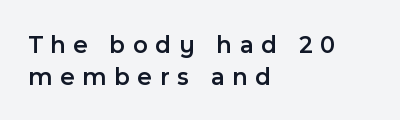
The passage shown has open, widely tracked lettering throughout. Look at the stroke-to-counter ratio: somewhat heavy, a semibold. The font's upright variant was chosen for this text. No word sits above an underline.
